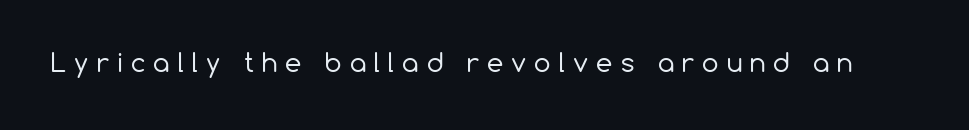
Q: Is the text bold? A: No.
Q: Is the text italic (slanted)? A: No, it is upright.
Q: Is the text underlined? A: No.
Q: Is the spacing between letters normal or unusually wide? A: Unusually wide.
